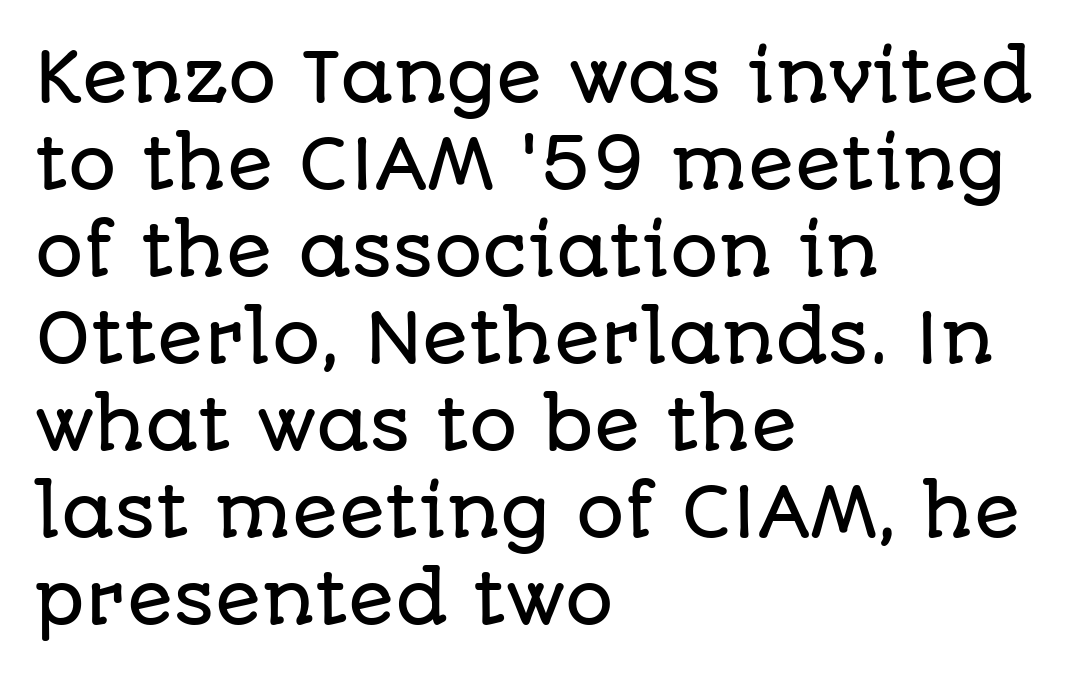
The image shows 68 px sans-serif type, upright; set left-aligned, normal line spacing (1.28x), normal letter spacing, not underlined; low stroke contrast and a large x-height.
